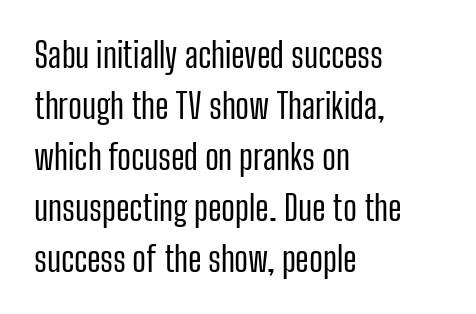
Q: Is the text bold? A: No.
Q: Is the text italic (slanted)? A: No, it is upright.
Q: Is the typeface a serif or a sans-serif typeface? A: Sans-serif.
Q: Is the text underlined? A: No.
Q: How is the paragraph aligned? A: Left-aligned.
Q: Is the spacing between letters normal or unusually wide? A: Normal.
Q: Is the spacing between lines tight, normal or loose? A: Normal.
Q: Width (condensed, normal, or wide)? A: Condensed.
Q: Stroke contrast? A: Low.
Q: x-height? A: Medium.
Q: Monospaced? A: No.
